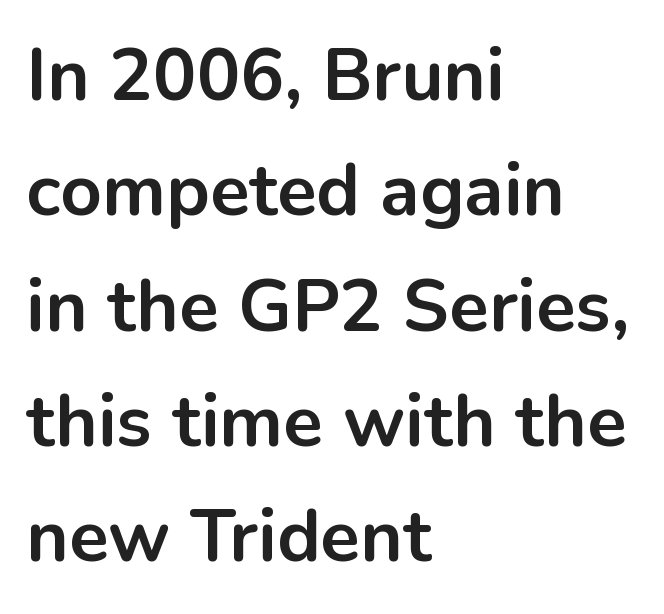
Q: Is the text bold? A: Yes.
Q: Is the text italic (slanted)? A: No, it is upright.
Q: Is the typeface a serif or a sans-serif typeface? A: Sans-serif.
Q: Is the text underlined? A: No.
Q: How is the paragraph aligned? A: Left-aligned.
Q: Is the spacing between letters normal or unusually wide? A: Normal.
Q: Is the spacing between lines tight, normal or loose? A: Normal.
Q: Width (condensed, normal, or wide)? A: Normal.
Q: Stroke contrast? A: Low.
Q: x-height? A: Medium.
Q: Monospaced? A: No.
